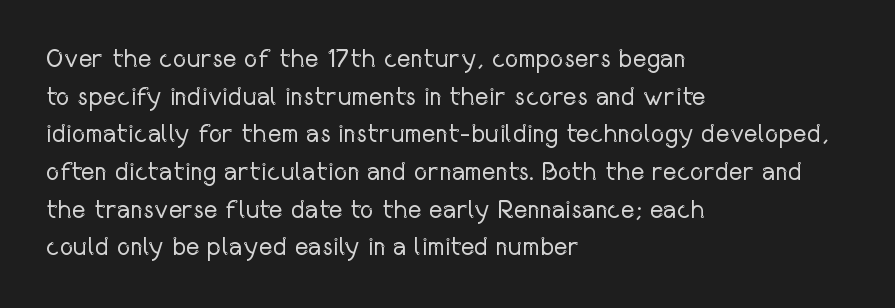
This sample is left-justified, so line endings fall wherever the words run out. Short note: letters normally spaced. These lines were composed using upright roman letters. Nothing heavy about these letters — not bold at all. The glyphs are unaccompanied by any horizontal stroke below them. Quick note: interline space is typical.
